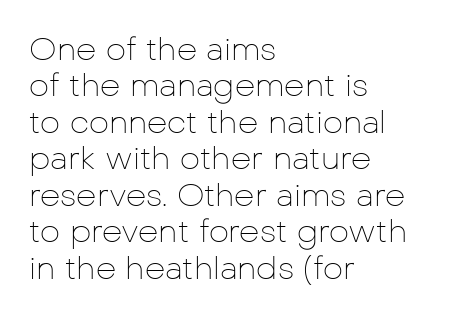
{"serif": "no", "italic": "no", "bold": "no", "weight": "thin", "width": "normal", "stroke_contrast": "low", "x_height": "medium", "monospaced": "no", "underline": "no", "align": "left", "line_spacing": "tight", "line_spacing_ratio": 1.14, "letter_spacing": "normal", "letter_spacing_em": 0.0, "glyph_px": 32}
